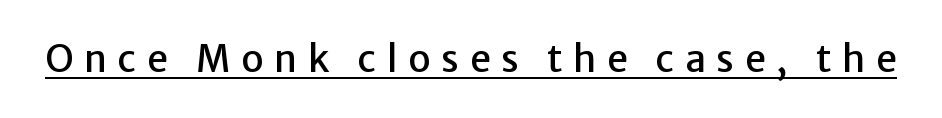
Q: Is the text italic (slanted)? A: No, it is upright.
Q: Is the typeface a serif or a sans-serif typeface? A: Sans-serif.
Q: Is the text underlined? A: Yes.
Q: Is the spacing between letters normal or unusually wide? A: Unusually wide.
Q: Width (condensed, normal, or wide)? A: Normal.
Q: Stroke contrast? A: Low.
Q: x-height? A: Medium.
Q: Monospaced? A: No.
